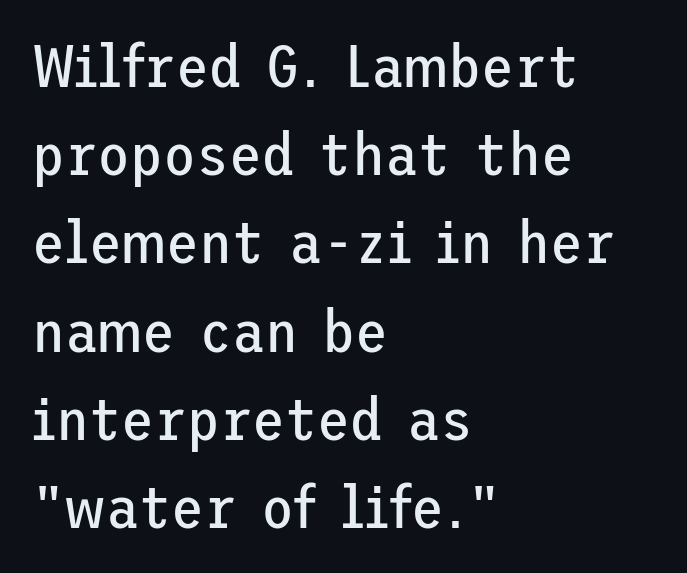
The image shows 60 px regular-weight sans-serif type, upright; set left-aligned, normal line spacing (1.47x), normal letter spacing, not underlined; low stroke contrast and a medium x-height.
